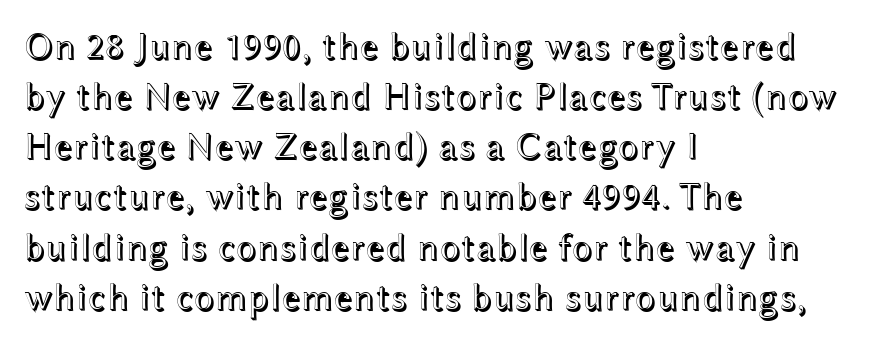
{"italic": "no", "width": "wide", "x_height": "medium", "monospaced": "no", "underline": "no", "align": "left", "line_spacing": "normal", "line_spacing_ratio": 1.32, "letter_spacing": "normal", "letter_spacing_em": 0.0, "glyph_px": 38}
